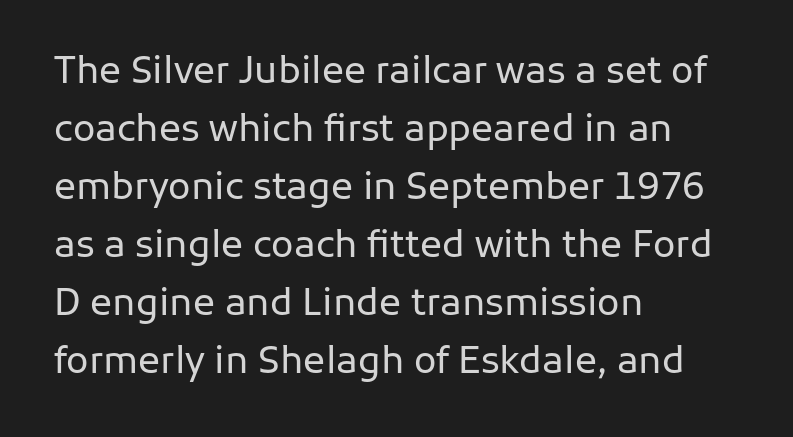
{"serif": "no", "italic": "no", "bold": "no", "weight": "regular", "width": "normal", "stroke_contrast": "low", "x_height": "medium", "monospaced": "no", "underline": "no", "align": "left", "line_spacing": "normal", "line_spacing_ratio": 1.57, "letter_spacing": "normal", "letter_spacing_em": 0.0, "glyph_px": 37}
